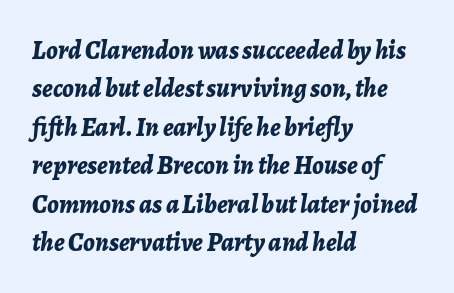
I'd describe the lettering as bold — thick and assertive. This rendering uses left alignment, leaving the right contour irregular. Default kerning and tracking; the words read as compact shapes. Only glyphs here, with clear space below each row. The font's italic variant was chosen for this text.
